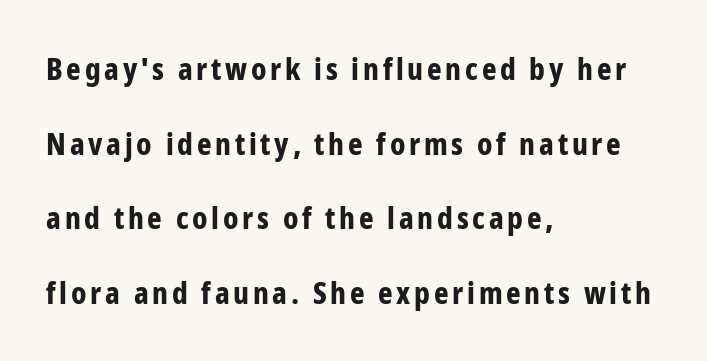
{"serif": "no", "italic": "no", "bold": "yes", "weight": "bold", "width": "condensed", "stroke_contrast": "low", "x_height": "medium", "monospaced": "no", "underline": "no", "align": "left", "line_spacing": "loose", "line_spacing_ratio": 2.41, "glyph_px": 31}
